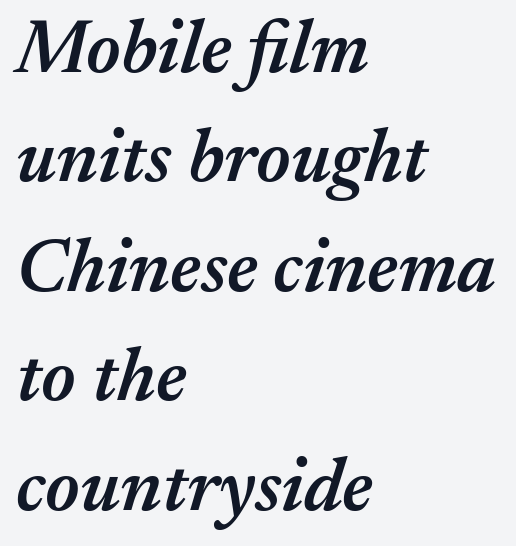
Notice how the stems are inclined rather than vertical — that's the hallmark of italics. One-word summary of the alignment: left. Summary of vertical rhythm: regular, with standard interline spacing. The face used here is proportionally spaced, like ordinary book or web type. The baseline area is clear. Here the glyphs are tracked normally, forming tight word shapes.
